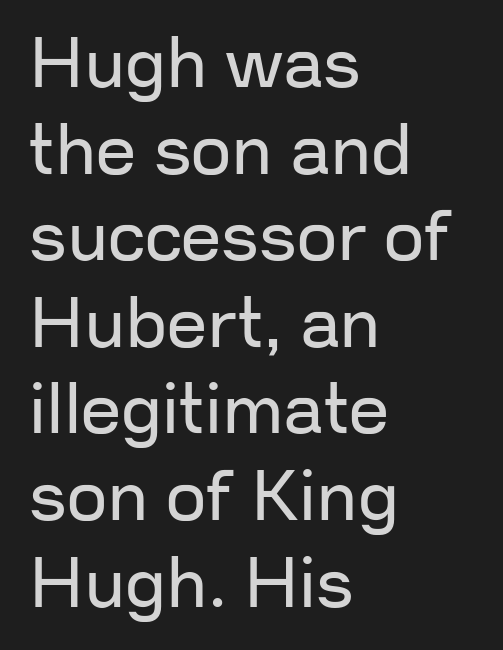
Q: Is the text bold? A: No.
Q: Is the text italic (slanted)? A: No, it is upright.
Q: Is the typeface a serif or a sans-serif typeface? A: Sans-serif.
Q: Is the text underlined? A: No.
Q: How is the paragraph aligned? A: Left-aligned.
Q: Is the spacing between letters normal or unusually wide? A: Normal.
Q: Width (condensed, normal, or wide)? A: Normal.
Q: Stroke contrast? A: Low.
Q: x-height? A: Medium.
Q: Monospaced? A: No.
